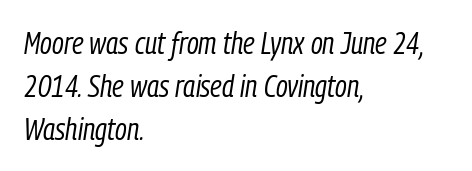
The baseline area is clear. These lines are rendered in a variable-pitch font. No extra tracking has been applied to these lines. Unbolded letterforms with no extra heft. Does the leading feel generous? No, just average.
